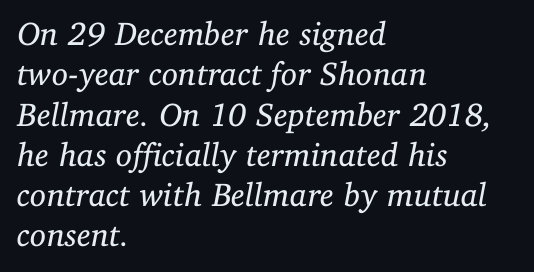
{"serif": "yes", "italic": "yes", "lean": "right", "slant_degrees": 11, "bold": "no", "weight": "regular", "width": "normal", "stroke_contrast": "low", "x_height": "medium", "monospaced": "no", "underline": "no", "align": "left", "line_spacing_ratio": 1.22, "letter_spacing": "normal", "letter_spacing_em": 0.0, "glyph_px": 33}
